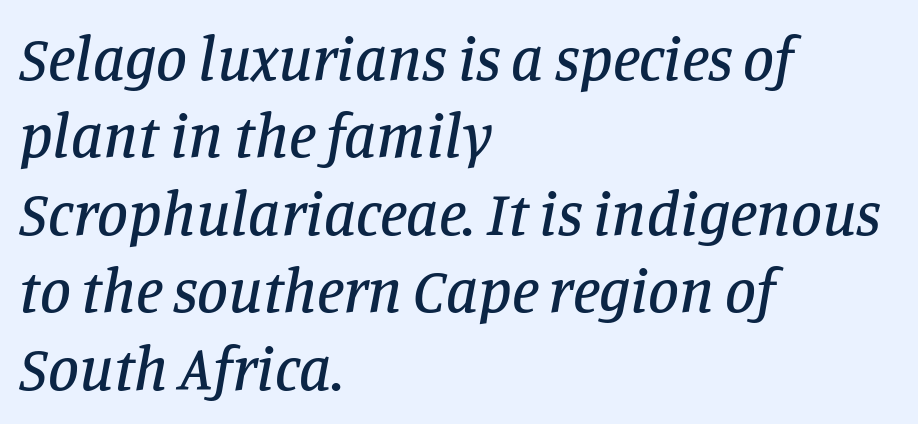
These lines stack with their left ends in a neat column. The leading is moderate, giving the passage an even texture. Check the space under the baseline: it is left empty. A serif font was chosen for this passage. Italic? Definitely — the glyphs are oblique.
